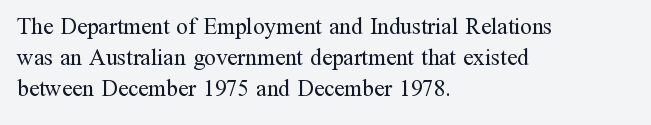
The image shows 23 px text type, upright; set left-aligned, normal line spacing (1.35x), normal letter spacing, not underlined.
